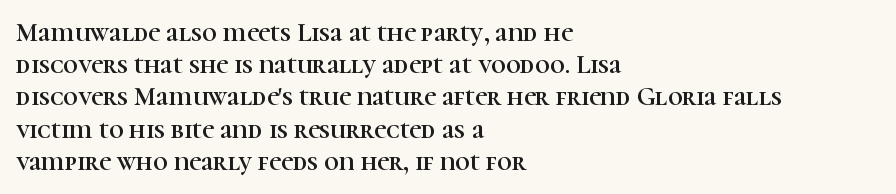
You could call the tracking neutral — neither tight nor loose. Posture: upright roman. Which margin do the lines hug? The left one — the right edge is uneven. Decoration check: the copy has no underline.
